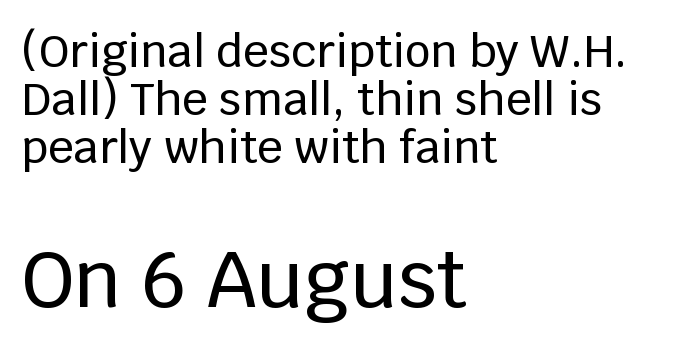
Each letter keeps its own natural width here, so spacing adapts to shape. No extra tracking has been applied to these lines. The passage shown begins with its smaller block and ends with its larger one. Decoration check: the copy has no underline. Designer's note — italics off, roman on.
